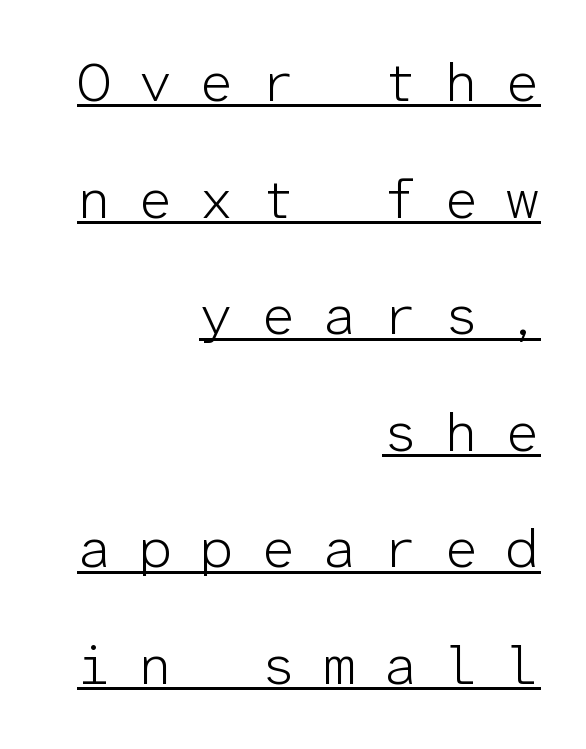
The lettering is marked with a stroke running underneath it. You could count columns in this text — the font is strictly monospaced. Posture: vertical. A quiet, ordinary-to-light weight characterises the typeface. Regarding serifs, this sample does without them. The paragraph has a hard right edge and a soft left edge.
